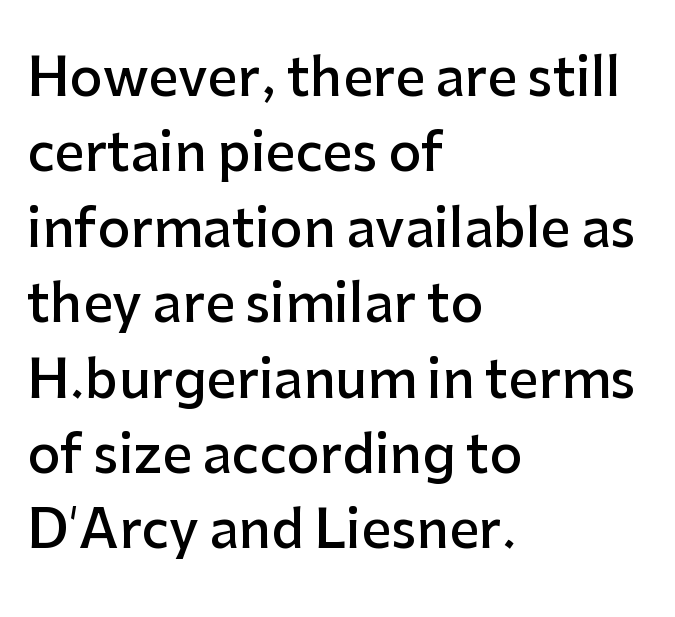
{"serif": "no", "italic": "no", "bold": "semi", "weight": "semibold", "width": "normal", "stroke_contrast": "low", "x_height": "medium", "monospaced": "no", "underline": "no", "align": "left", "line_spacing": "normal", "line_spacing_ratio": 1.45, "letter_spacing": "normal", "letter_spacing_em": 0.0, "glyph_px": 52}
